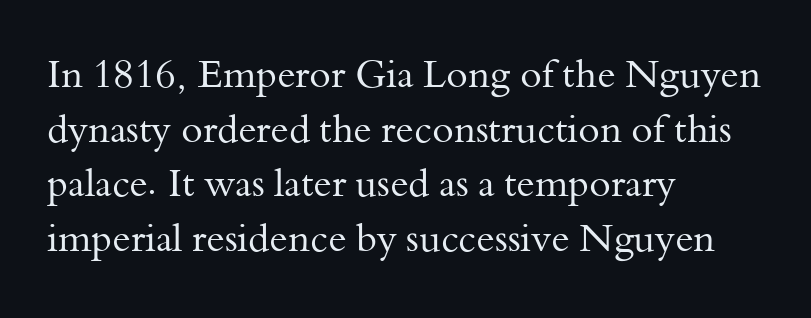
Q: Is the text bold? A: No.
Q: Is the text italic (slanted)? A: No, it is upright.
Q: Is the typeface a serif or a sans-serif typeface? A: Serif.
Q: Is the text underlined? A: No.
Q: How is the paragraph aligned? A: Left-aligned.
Q: Is the spacing between letters normal or unusually wide? A: Normal.
Q: Is the spacing between lines tight, normal or loose? A: Normal.
Q: Width (condensed, normal, or wide)? A: Normal.
Q: Stroke contrast? A: Medium.
Q: x-height? A: Small.
Q: Monospaced? A: No.
